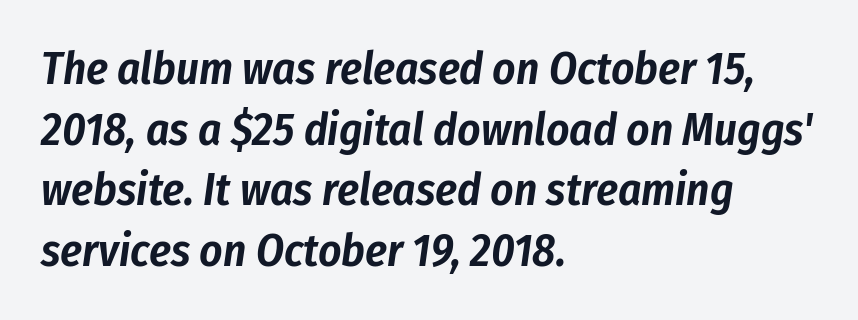
{"italic": "yes", "lean": "right", "slant_degrees": 8, "width": "condensed", "stroke_contrast": "low", "x_height": "medium", "monospaced": "no", "underline": "no", "align": "left", "line_spacing": "normal", "line_spacing_ratio": 1.35, "letter_spacing": "normal", "letter_spacing_em": 0.0, "glyph_px": 45}
